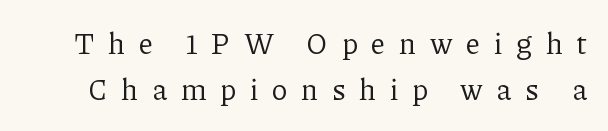
Q: Is the text bold? A: No.
Q: Is the text italic (slanted)? A: No, it is upright.
Q: Is the typeface a serif or a sans-serif typeface? A: Serif.
Q: Is the text underlined? A: No.
Q: Is the spacing between letters normal or unusually wide? A: Unusually wide.
Q: Is the spacing between lines tight, normal or loose? A: Normal.
Q: Width (condensed, normal, or wide)? A: Normal.
Q: Stroke contrast? A: Low.
Q: x-height? A: Medium.
Q: Monospaced? A: No.
